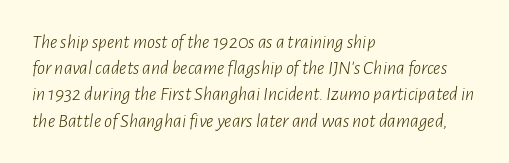
Bare-footed words on every line. This sample keeps an unexceptional amount of space between lines. Nothing unusual about the tracking: characters are spaced as the font intends. The letterforms sit at book weight or below. The compositor pushed each line to the left boundary. There's an unmistakable incline to the writing here.
